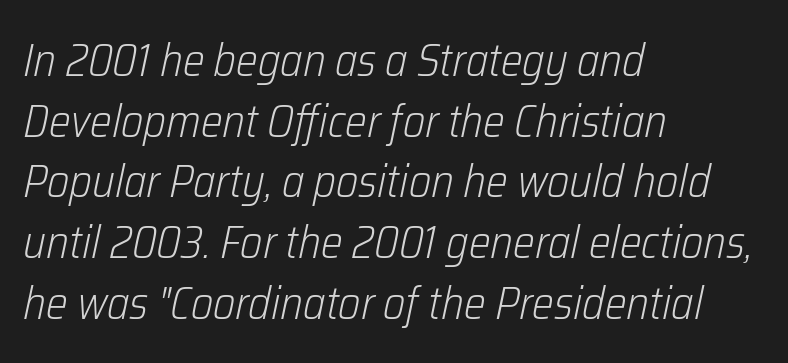
{"italic": "yes", "lean": "right", "slant_degrees": 12, "bold": "no", "weight": "light", "width": "condensed", "stroke_contrast": "low", "x_height": "medium", "monospaced": "no", "underline": "no", "align": "left", "line_spacing": "normal", "line_spacing_ratio": 1.32, "letter_spacing": "normal", "letter_spacing_em": 0.0, "glyph_px": 46}
